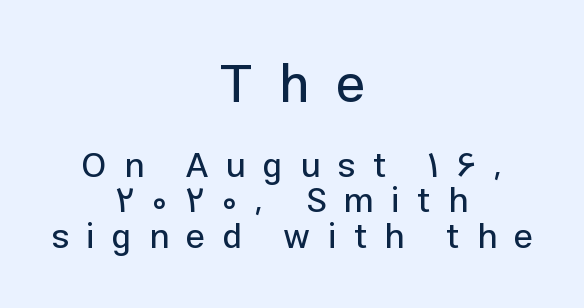
The rendering shows plain stroke endings on the letterforms — a sans-serif design. Just letters on the line, the space beneath them empty. These lines have a slow, spaced-out rhythm from letter to letter. Spacing verdict: proportional, widths tailored to each character. Is there any slant? The stems are plumb.
